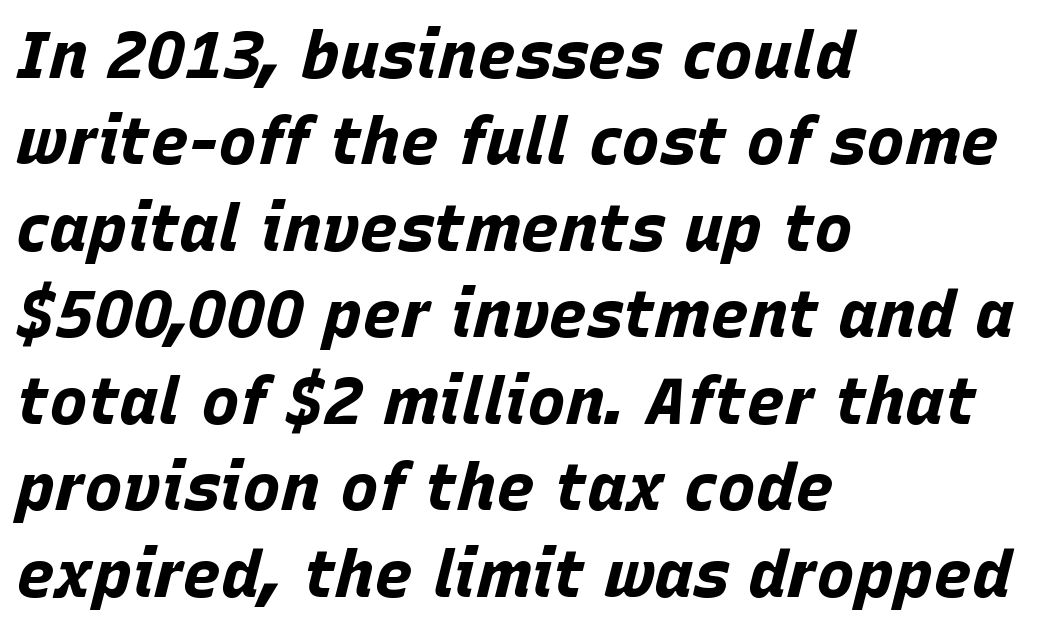
This rendering uses left alignment, leaving the right contour irregular. Note the varied advance widths — an 'i' is clearly narrower than an 'm'. How would I describe the line gaps? Plain and ordinary. The typesetting leans heavy: a genuine bold.
